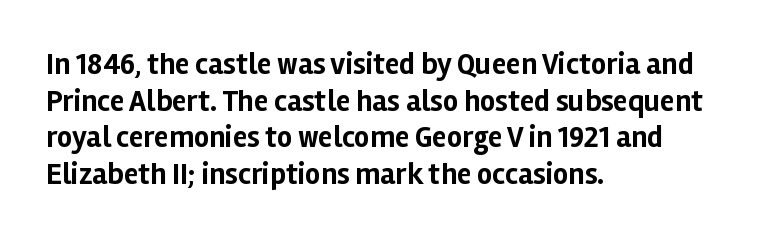
The image shows 30 px bold sans-serif type, upright; set left-aligned, line spacing 1.22x, normal letter spacing, not underlined; low stroke contrast and a medium x-height.
